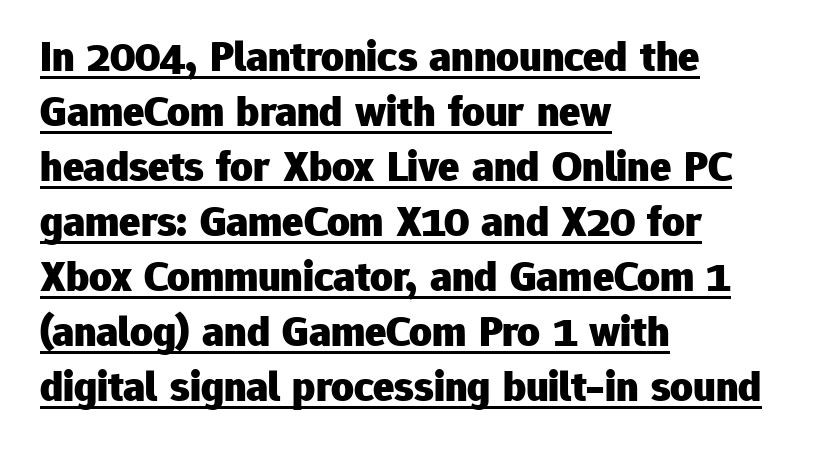
{"serif": "no", "italic": "no", "bold": "yes", "weight": "heavy", "width": "normal", "stroke_contrast": "low", "x_height": "medium", "monospaced": "no", "underline": "yes", "align": "left", "line_spacing": "normal", "line_spacing_ratio": 1.25, "letter_spacing": "normal", "letter_spacing_em": 0.0, "glyph_px": 44}
